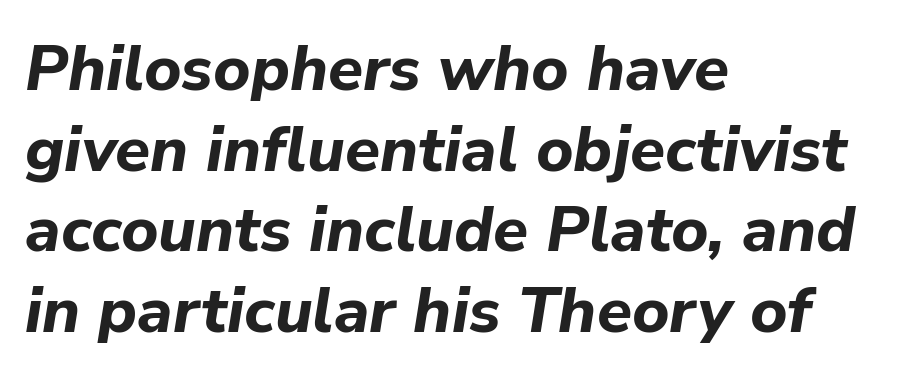
The image shows 64 px bold type, italic (leaning right); set left-aligned, normal line spacing (1.26x), normal letter spacing, not underlined; low stroke contrast and a medium x-height.
